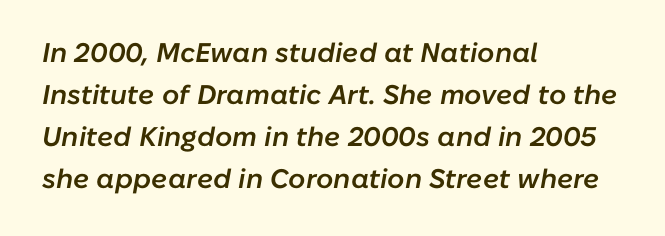
One-word summary of the alignment: left. Leading: standard. The line texture is even and compact thanks to regular tracking. The font is running at a semibold setting, under full bold.
